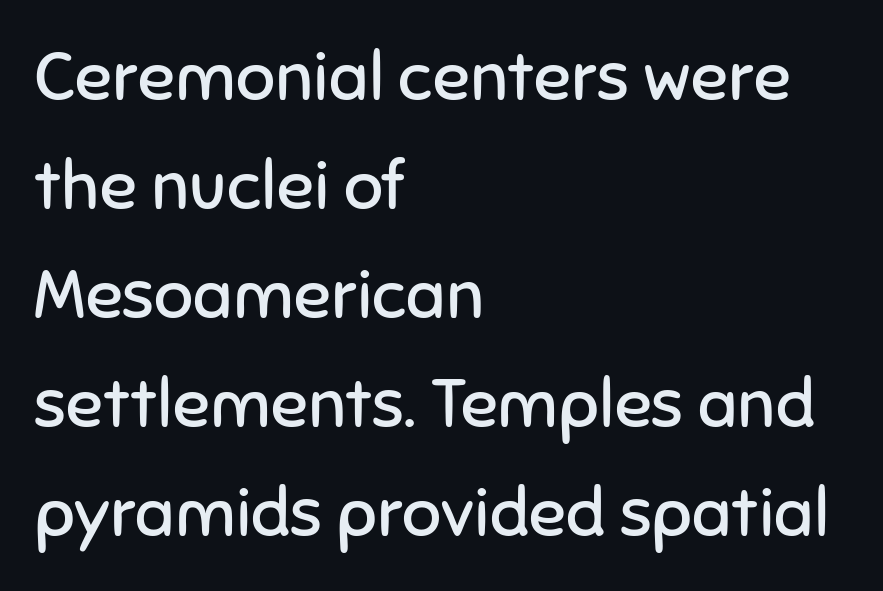
Unlike italic type, these characters show no tilt at all. Proportional: the letters do not fall into vertical columns. The paragraph shown leans on its left margin. Unmarked baselines from the first word to the last.
